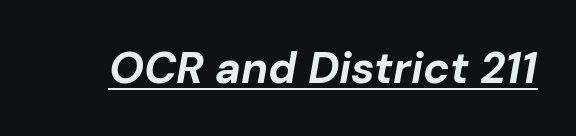
The image shows 44 px bold type, italic (leaning right); set normal letter spacing, underlined; low stroke contrast and a medium x-height.
